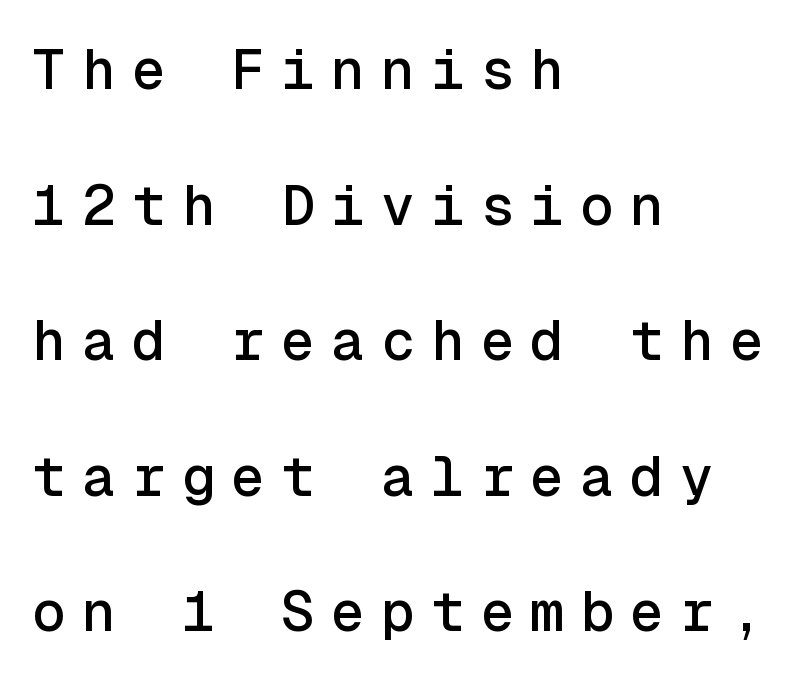
A clean baseline with only descenders dipping below it. How are the letters spaced? Widely, with obvious added tracking. The designer dialed line spacing up above the default. This sample uses a sans-serif face. Every character here occupies the same horizontal width, giving the sample a typewriter-like rhythm. A typesetter would mark this as roman, not italic.
